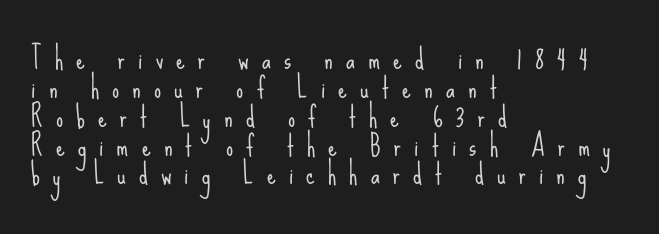
This rendering widens character spacing well past its baseline value. Casual observation: everything's shoved over to the left. Note the varied advance widths — an 'i' is clearly narrower than an 'm'. Honestly, the rows look squashed on top of each other. Bare-footed words on every line. Quick note: not italic, upright.
